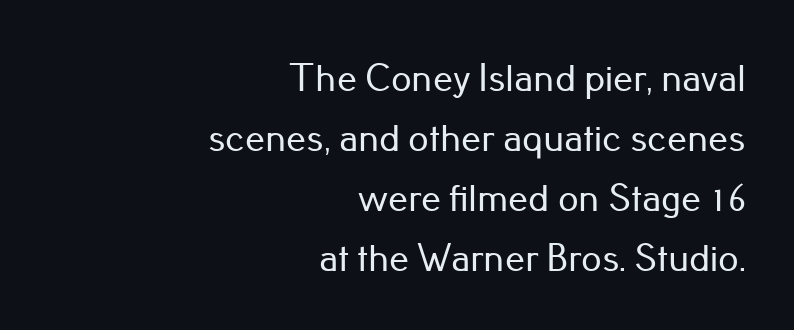
Leading: standard. You could not count columns in this text — the font is proportionally spaced. The rendering shows plain stroke endings on the letterforms — a sans-serif design. This sample uses an upright cut, with every glyph sitting square on the baseline.
